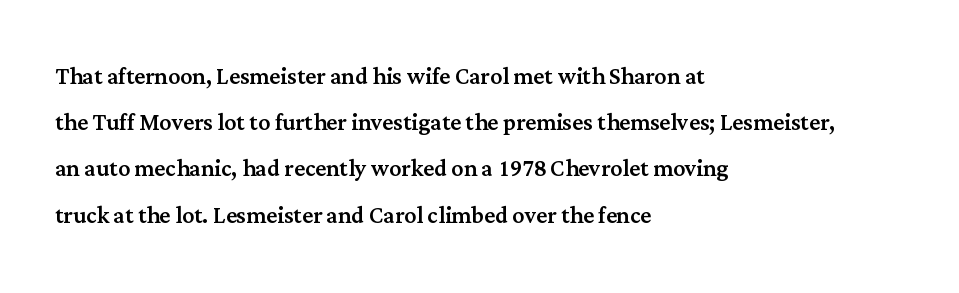
Q: Is the text italic (slanted)? A: No, it is upright.
Q: Is the typeface a serif or a sans-serif typeface? A: Serif.
Q: Is the text underlined? A: No.
Q: How is the paragraph aligned? A: Left-aligned.
Q: Is the spacing between letters normal or unusually wide? A: Normal.
Q: Is the spacing between lines tight, normal or loose? A: Normal.
Q: Width (condensed, normal, or wide)? A: Normal.
Q: Stroke contrast? A: Medium.
Q: x-height? A: Medium.
Q: Monospaced? A: No.
